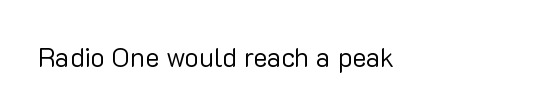
{"italic": "no", "bold": "no", "underline": "no", "letter_spacing": "normal", "letter_spacing_em": 0.0, "glyph_px": 27}
